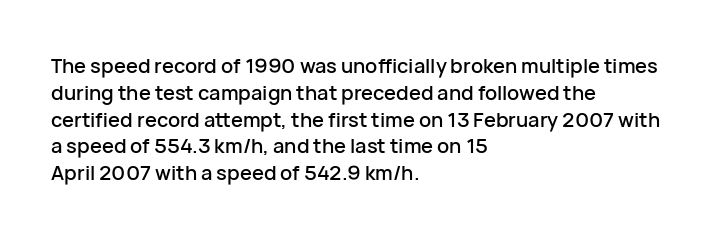
{"italic": "no", "underline": "no", "align": "left", "line_spacing": "normal", "line_spacing_ratio": 1.34, "letter_spacing": "normal", "letter_spacing_em": 0.0, "glyph_px": 20}
